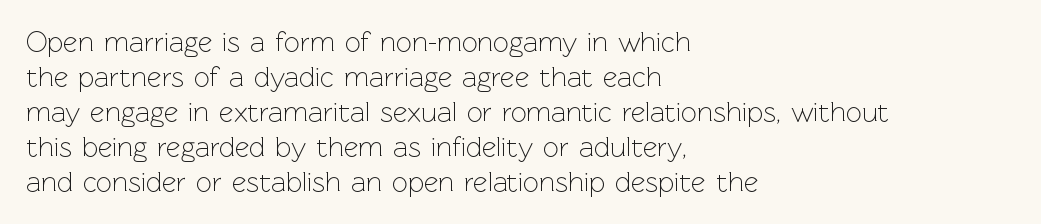
The vertical gap from one line to the next is medium. Each line starts at the same left margin while the right side varies. Anything drawn beneath the words? Only blank space. Look at the bottom of the vertical strokes: they stop flat, with no serifs. The letters stand upright; this is a roman face. Bold? No — there's no thickening of the strokes.
